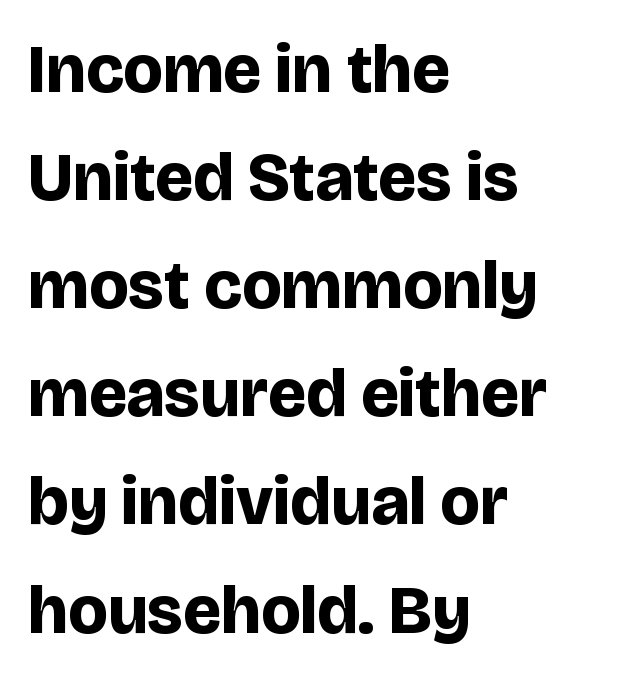
What weight is shown? A full bold with thick strokes. One-word summary of the alignment: left. Each letter keeps its own natural width here, so spacing adapts to shape. Quick note: not italic, upright.
